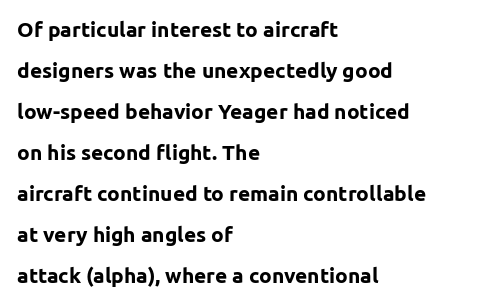
One glance says open: line gaps are wider than usual. The lettering holds an erect, upright posture throughout. This sample uses plain, unmodified letter spacing. Honestly, there is no underline to notice here at all.
